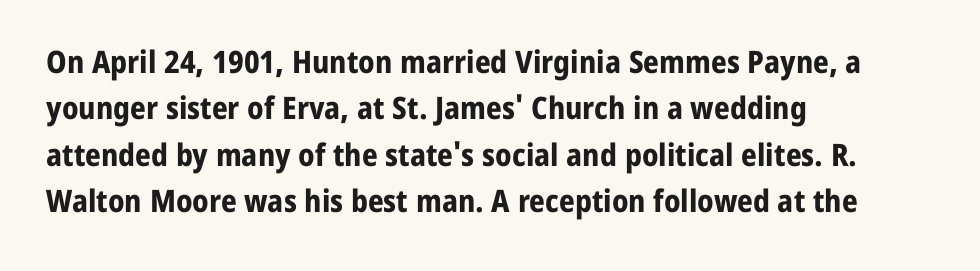
The image shows 31 px bold sans-serif type, upright; set left-aligned, normal line spacing (1.5x), normal letter spacing, not underlined; low stroke contrast and a medium x-height.
